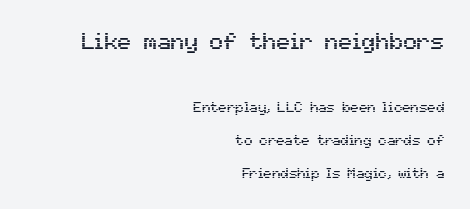
Beneath every word, the page is bare. In terms of posture, this sample is upright. Every row of glyphs terminates at an identical x-position on the right. Caption: standard tracking, unaltered.
